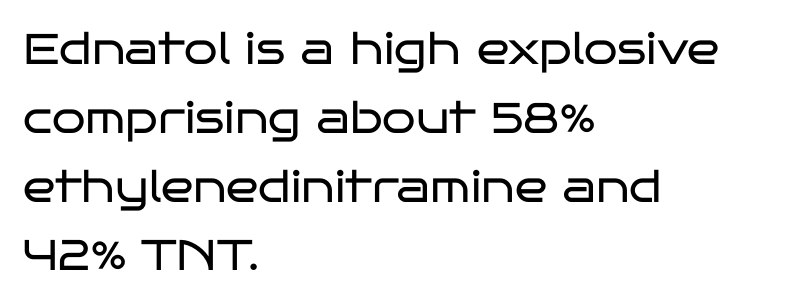
{"serif": "no", "italic": "no", "bold": "no", "weight": "regular", "width": "wide", "stroke_contrast": "low", "x_height": "large", "monospaced": "no", "underline": "no", "align": "left", "line_spacing": "normal", "line_spacing_ratio": 1.6, "letter_spacing": "normal", "letter_spacing_em": 0.0, "glyph_px": 43}
